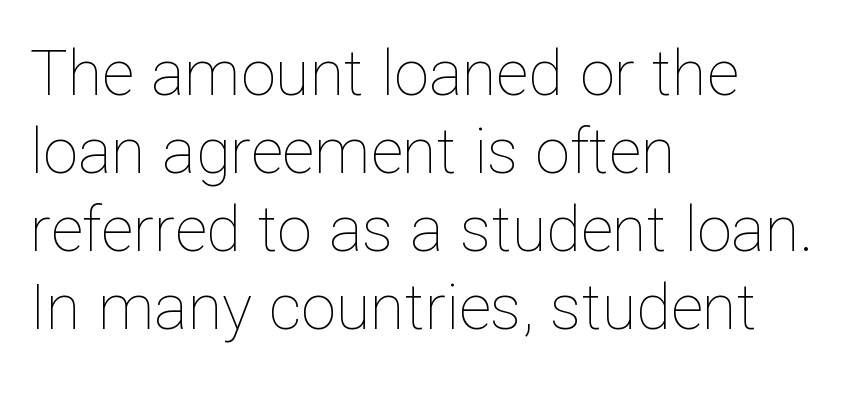
The image shows 63 px thin type, upright; set left-aligned, line spacing 1.24x, normal letter spacing, not underlined; low stroke contrast and a medium x-height.
